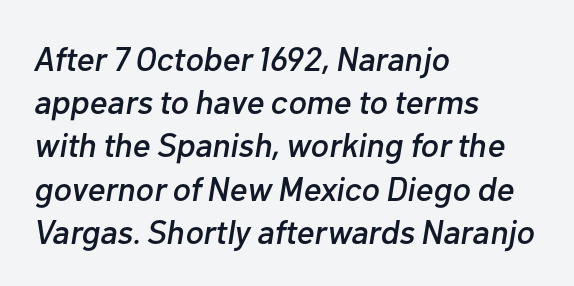
Q: Is the text italic (slanted)? A: Yes, it leans right by about 10 degrees.
Q: Is the text underlined? A: No.
Q: How is the paragraph aligned? A: Left-aligned.
Q: Is the spacing between letters normal or unusually wide? A: Normal.
Q: Is the spacing between lines tight, normal or loose? A: Normal.
Q: Width (condensed, normal, or wide)? A: Normal.
Q: Stroke contrast? A: Low.
Q: x-height? A: Medium.
Q: Monospaced? A: No.
